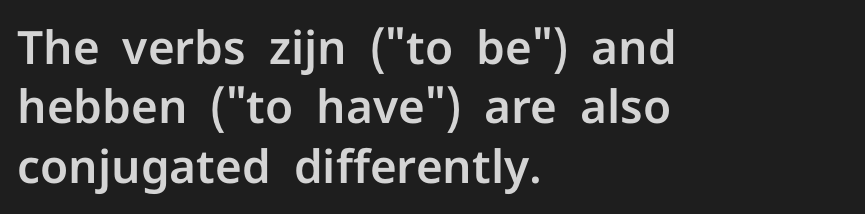
The image shows 46 px sans-serif type, upright; set left-aligned, normal line spacing (1.29x), normal letter spacing, not underlined; low stroke contrast and a medium x-height.
